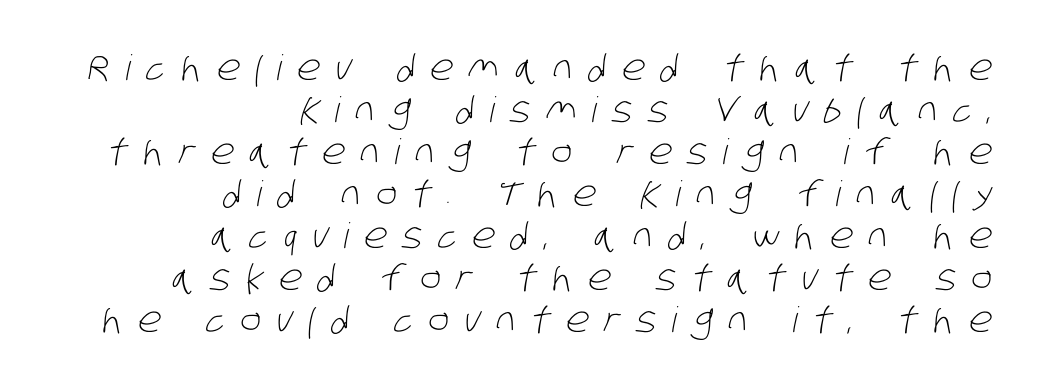
{"serif": "no", "bold": "no", "weight": "light", "width": "condensed", "stroke_contrast": "low", "x_height": "large", "monospaced": "no", "underline": "no", "align": "right", "line_spacing_ratio": 1.2, "letter_spacing": "wide", "letter_spacing_em": 0.44, "glyph_px": 35}
